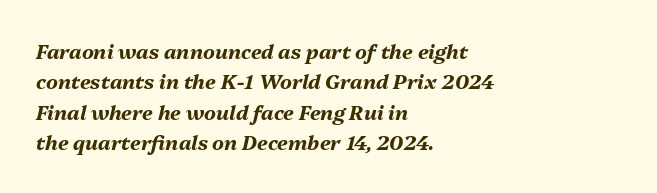
Q: Is the text bold? A: Yes.
Q: Is the text italic (slanted)? A: Yes, it leans right by about 13 degrees.
Q: Is the text underlined? A: No.
Q: How is the paragraph aligned? A: Left-aligned.
Q: Is the spacing between letters normal or unusually wide? A: Normal.
Q: Is the spacing between lines tight, normal or loose? A: Normal.
